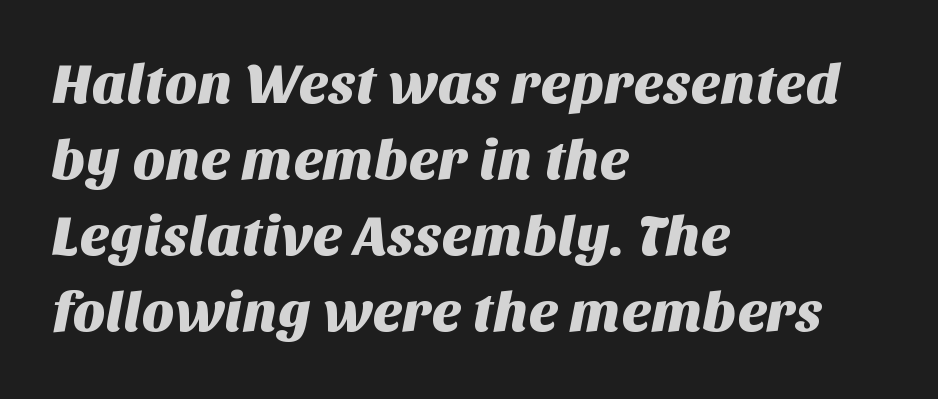
The image shows 56 px sans-serif type; set left-aligned, normal line spacing (1.36x), normal letter spacing, not underlined; medium stroke contrast and a large x-height.
